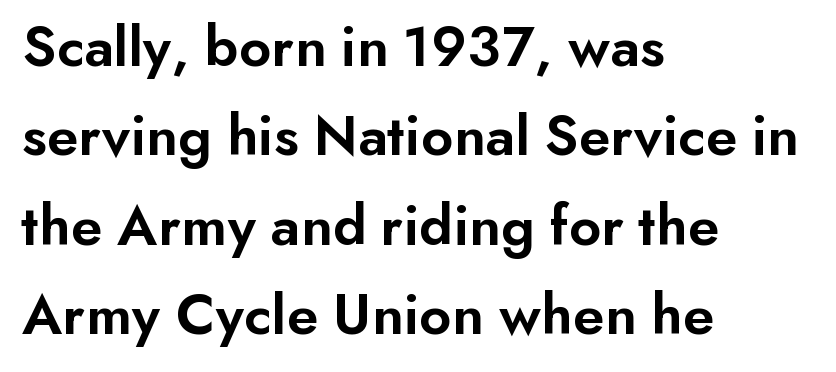
{"serif": "no", "italic": "no", "bold": "semi", "weight": "semibold", "width": "normal", "stroke_contrast": "low", "x_height": "small", "monospaced": "no", "underline": "no", "align": "left", "line_spacing": "normal", "line_spacing_ratio": 1.49, "letter_spacing": "normal", "letter_spacing_em": 0.0, "glyph_px": 60}
